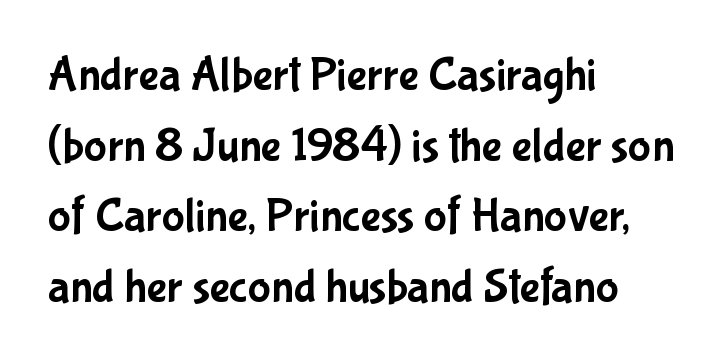
{"serif": "no", "italic": "no", "width": "condensed", "stroke_contrast": "low", "x_height": "medium", "monospaced": "no", "underline": "no", "align": "left", "line_spacing": "normal", "line_spacing_ratio": 1.47, "letter_spacing": "normal", "letter_spacing_em": 0.0, "glyph_px": 48}
